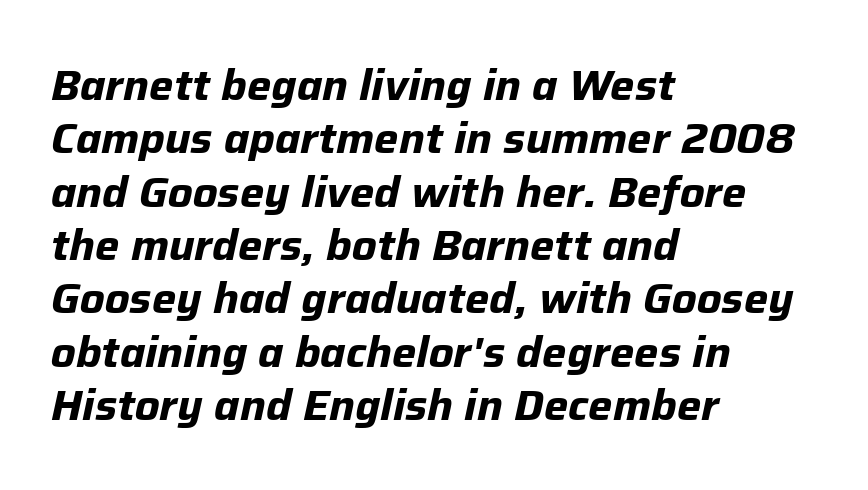
Glance below the letters and you will spot only blank space. Tracking here is standard; glyphs follow each other at the usual distance. Is this a fixed-width face? No — the glyphs have proportional, varying widths. Slant detected: the letters are inclined.
